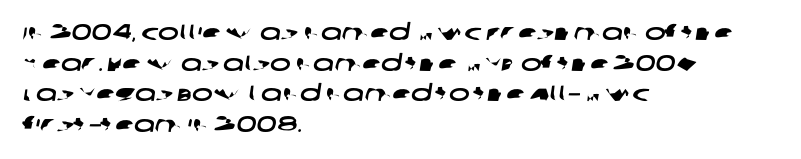
Q: Is the text underlined? A: No.
Q: How is the paragraph aligned? A: Left-aligned.
Q: Is the spacing between letters normal or unusually wide? A: Normal.
Q: Is the spacing between lines tight, normal or loose? A: Normal.
